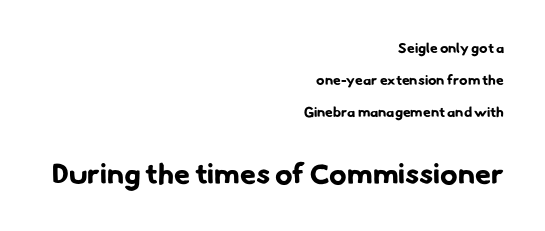
Q: Is the text bold? A: Yes.
Q: Is the typeface a serif or a sans-serif typeface? A: Sans-serif.
Q: Is the text underlined? A: No.
Q: How is the paragraph aligned? A: Right-aligned.
Q: Is the spacing between letters normal or unusually wide? A: Normal.
Q: Is the spacing between lines tight, normal or loose? A: Loose.
Q: Which block of text is set in a larger size, the first (top) or the second (bottom)? A: The second (bottom) one.
Q: Width (condensed, normal, or wide)? A: Normal.
Q: Stroke contrast? A: Low.
Q: x-height? A: Small.
Q: Monospaced? A: No.
